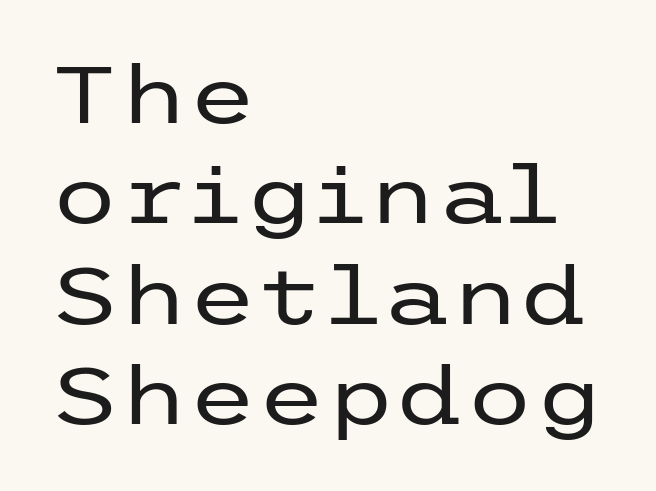
The image shows 79 px regular-weight, wide sans-serif type, upright; set left-aligned, normal line spacing (1.27x), normal letter spacing, not underlined; low stroke contrast and a medium x-height.
